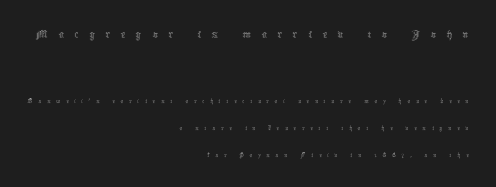
{"italic": "no", "bold": "no", "underline": "no", "align": "right", "line_spacing": "loose", "line_spacing_ratio": 1.91, "letter_spacing": "wide", "letter_spacing_em": 0.41, "larger_block": "first", "size_ratio": 1.86, "glyph_px": 26}
